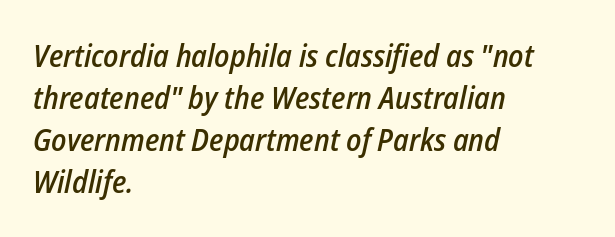
Q: Is the text bold? A: Semi-bold.
Q: Is the text italic (slanted)? A: Yes, it leans right by about 12 degrees.
Q: Is the text underlined? A: No.
Q: How is the paragraph aligned? A: Left-aligned.
Q: Is the spacing between letters normal or unusually wide? A: Normal.
Q: Is the spacing between lines tight, normal or loose? A: Normal.
Q: Width (condensed, normal, or wide)? A: Condensed.
Q: Stroke contrast? A: Low.
Q: x-height? A: Medium.
Q: Monospaced? A: No.
